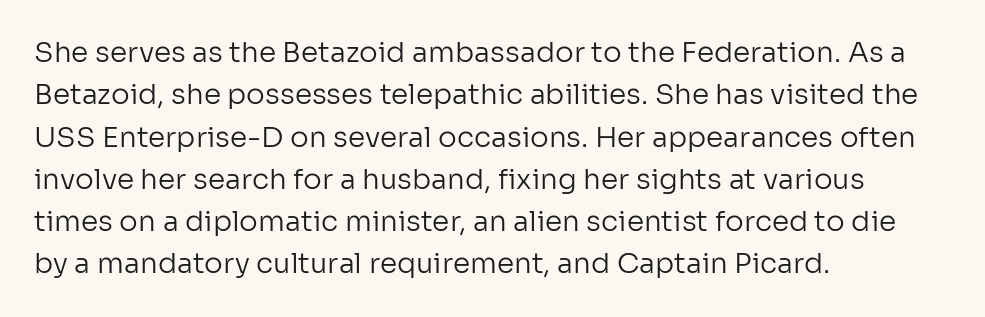
Q: Is the text bold? A: No.
Q: Is the text italic (slanted)? A: No, it is upright.
Q: Is the typeface a serif or a sans-serif typeface? A: Sans-serif.
Q: Is the text underlined? A: No.
Q: How is the paragraph aligned? A: Left-aligned.
Q: Is the spacing between letters normal or unusually wide? A: Normal.
Q: Is the spacing between lines tight, normal or loose? A: Normal.
Q: Width (condensed, normal, or wide)? A: Normal.
Q: Stroke contrast? A: Low.
Q: x-height? A: Medium.
Q: Monospaced? A: No.
